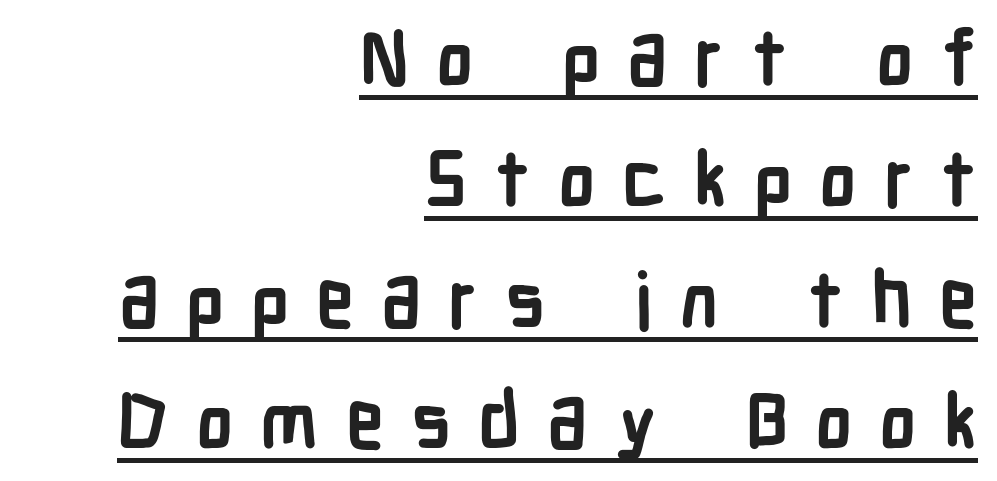
Emphasis by weight is at full strength: bold. A typesetter would mark this as roman, not italic. Has an underline been added? It has. Short note: letters widely spaced.
